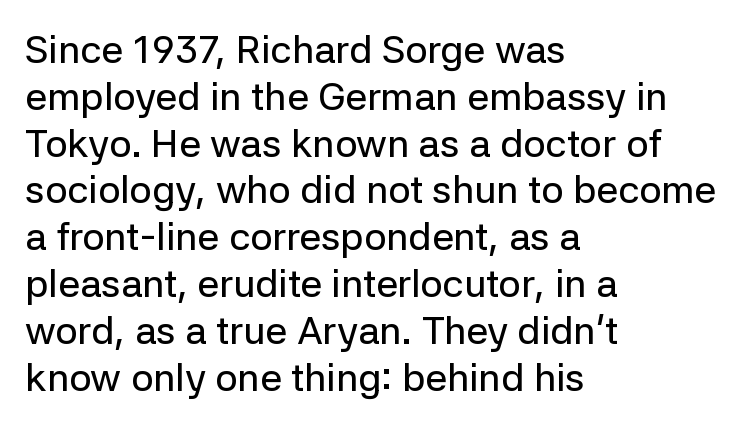
{"serif": "no", "italic": "no", "width": "normal", "stroke_contrast": "low", "x_height": "medium", "monospaced": "no", "underline": "no", "align": "left", "line_spacing_ratio": 1.2, "letter_spacing": "normal", "letter_spacing_em": 0.0, "glyph_px": 39}
